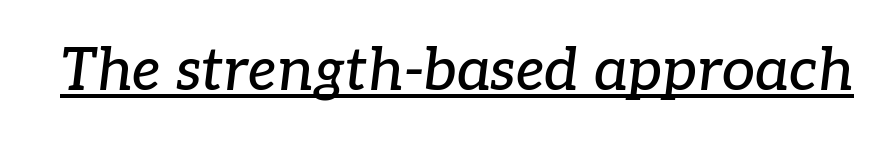
Q: Is the text italic (slanted)? A: Yes, it leans right by about 7 degrees.
Q: Is the typeface a serif or a sans-serif typeface? A: Serif.
Q: Is the text underlined? A: Yes.
Q: Is the spacing between letters normal or unusually wide? A: Normal.
Q: Width (condensed, normal, or wide)? A: Normal.
Q: Stroke contrast? A: Low.
Q: x-height? A: Medium.
Q: Monospaced? A: No.
